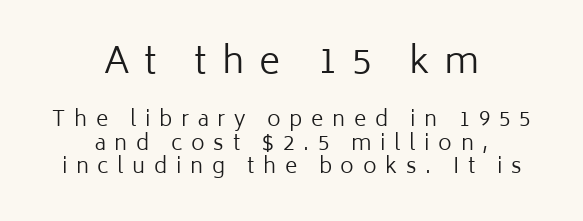
Q: Is the text bold? A: No.
Q: Is the text italic (slanted)? A: No, it is upright.
Q: Is the typeface a serif or a sans-serif typeface? A: Sans-serif.
Q: Is the text underlined? A: No.
Q: How is the paragraph aligned? A: Centered.
Q: Is the spacing between letters normal or unusually wide? A: Unusually wide.
Q: Is the spacing between lines tight, normal or loose? A: Tight.
Q: Which block of text is set in a larger size, the first (top) or the second (bottom)? A: The first (top) one.
Q: Width (condensed, normal, or wide)? A: Normal.
Q: Stroke contrast? A: Low.
Q: x-height? A: Medium.
Q: Monospaced? A: No.
